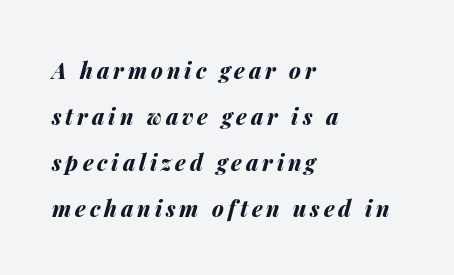
The image shows 22 px bold type, italic (leaning right); set left-aligned, loose line spacing (2.09x), not underlined.
